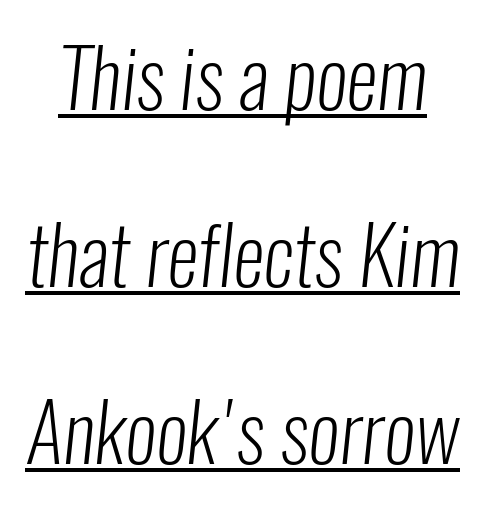
Q: Is the text bold? A: No.
Q: Is the typeface a serif or a sans-serif typeface? A: Sans-serif.
Q: Is the text underlined? A: Yes.
Q: Is the spacing between letters normal or unusually wide? A: Normal.
Q: Is the spacing between lines tight, normal or loose? A: Loose.
Q: Width (condensed, normal, or wide)? A: Condensed.
Q: Stroke contrast? A: Low.
Q: x-height? A: Medium.
Q: Monospaced? A: No.
